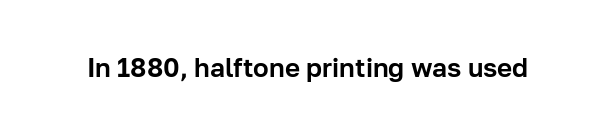
{"italic": "no", "underline": "no", "letter_spacing": "normal", "letter_spacing_em": 0.0, "glyph_px": 26}
